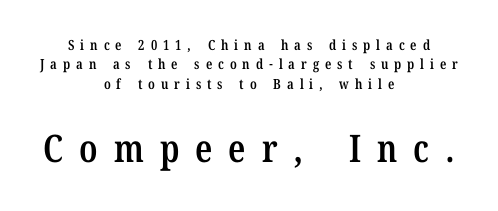
Q: Is the text bold? A: Semi-bold.
Q: Is the text italic (slanted)? A: No, it is upright.
Q: Is the typeface a serif or a sans-serif typeface? A: Serif.
Q: Is the text underlined? A: No.
Q: How is the paragraph aligned? A: Centered.
Q: Is the spacing between letters normal or unusually wide? A: Unusually wide.
Q: Is the spacing between lines tight, normal or loose? A: Normal.
Q: Which block of text is set in a larger size, the first (top) or the second (bottom)? A: The second (bottom) one.
Q: Width (condensed, normal, or wide)? A: Condensed.
Q: Stroke contrast? A: Low.
Q: x-height? A: Medium.
Q: Monospaced? A: No.
